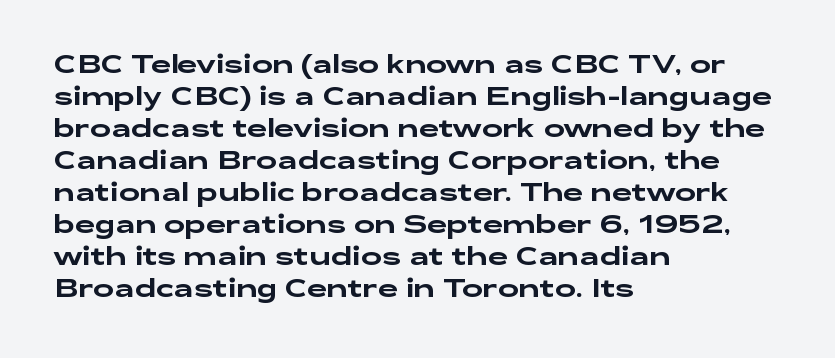
Q: Is the text italic (slanted)? A: No, it is upright.
Q: Is the text underlined? A: No.
Q: How is the paragraph aligned? A: Left-aligned.
Q: Is the spacing between letters normal or unusually wide? A: Normal.
Q: Is the spacing between lines tight, normal or loose? A: Normal.
